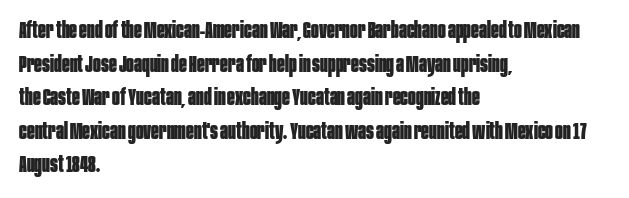
The image shows 23 px bold type, upright; set left-aligned, normal line spacing (1.46x), normal letter spacing, not underlined.
